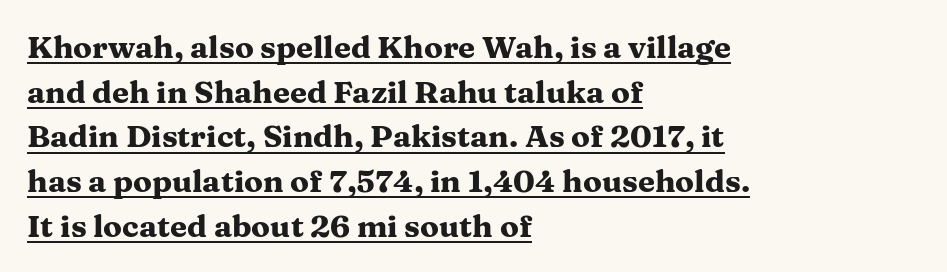
The image shows 31 px heavy, wide serif type, upright; set left-aligned, normal line spacing (1.44x), normal letter spacing, underlined; medium stroke contrast and a medium x-height.
